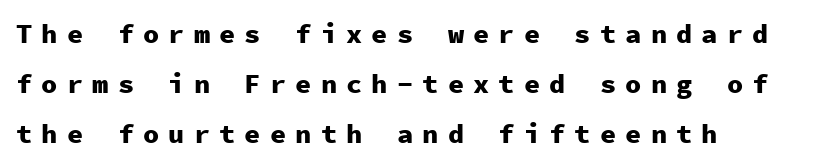
{"italic": "no", "bold": "yes", "underline": "no", "align": "left", "line_spacing_ratio": 1.85, "letter_spacing": "wide", "letter_spacing_em": 0.34, "glyph_px": 27}
